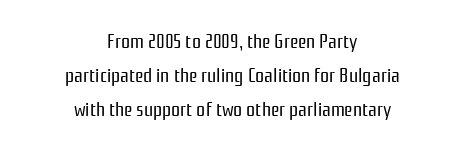
Q: Is the text bold? A: No.
Q: Is the text italic (slanted)? A: No, it is upright.
Q: Is the text underlined? A: No.
Q: How is the paragraph aligned? A: Centered.
Q: Is the spacing between letters normal or unusually wide? A: Normal.
